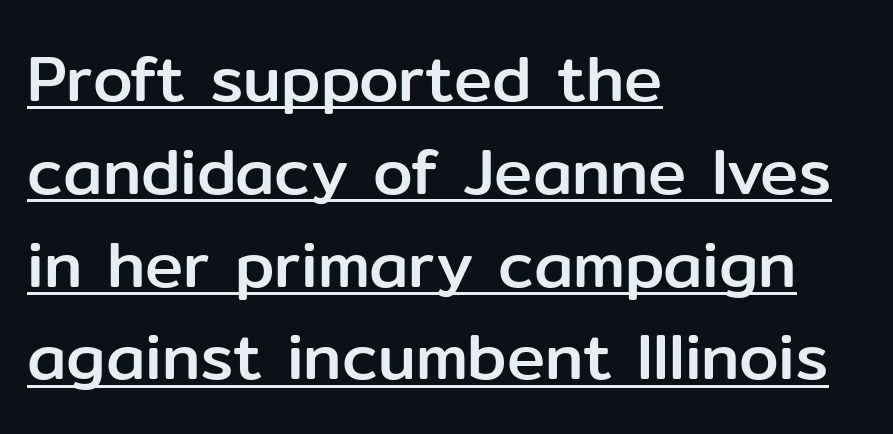
{"serif": "no", "italic": "no", "width": "normal", "stroke_contrast": "low", "x_height": "medium", "monospaced": "no", "underline": "yes", "align": "left", "line_spacing": "normal", "line_spacing_ratio": 1.45, "letter_spacing": "normal", "letter_spacing_em": 0.0, "glyph_px": 64}
